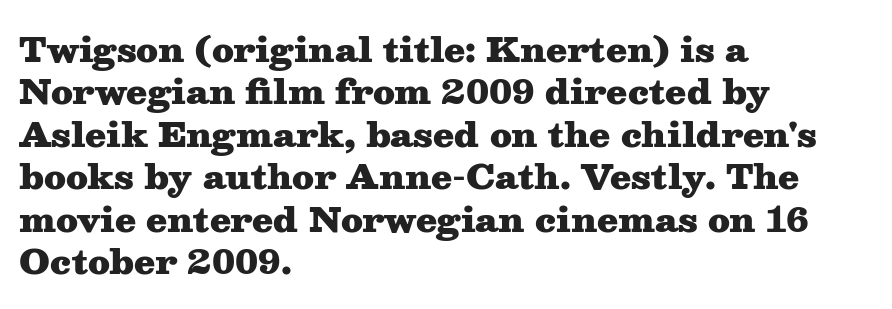
{"serif": "yes", "italic": "no", "bold": "yes", "weight": "heavy", "width": "wide", "stroke_contrast": "medium", "x_height": "medium", "monospaced": "no", "underline": "no", "align": "left", "line_spacing": "normal", "line_spacing_ratio": 1.25, "letter_spacing": "normal", "letter_spacing_em": 0.0, "glyph_px": 34}
